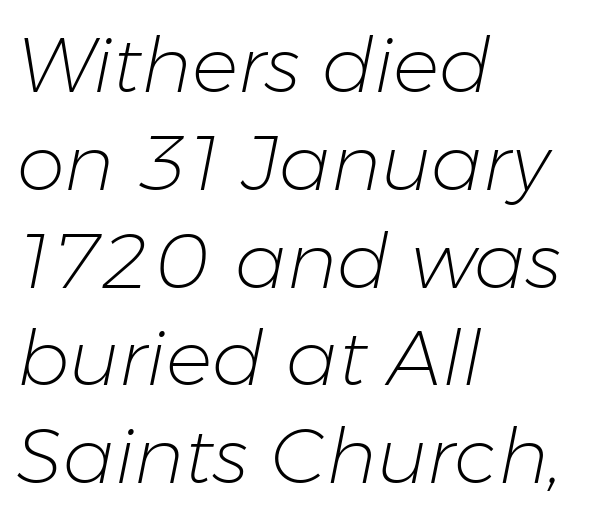
{"italic": "yes", "lean": "right", "slant_degrees": 11, "bold": "no", "weight": "light", "width": "normal", "stroke_contrast": "low", "x_height": "medium", "monospaced": "no", "underline": "no", "align": "left", "line_spacing": "normal", "line_spacing_ratio": 1.27, "letter_spacing": "normal", "letter_spacing_em": 0.0, "glyph_px": 77}
